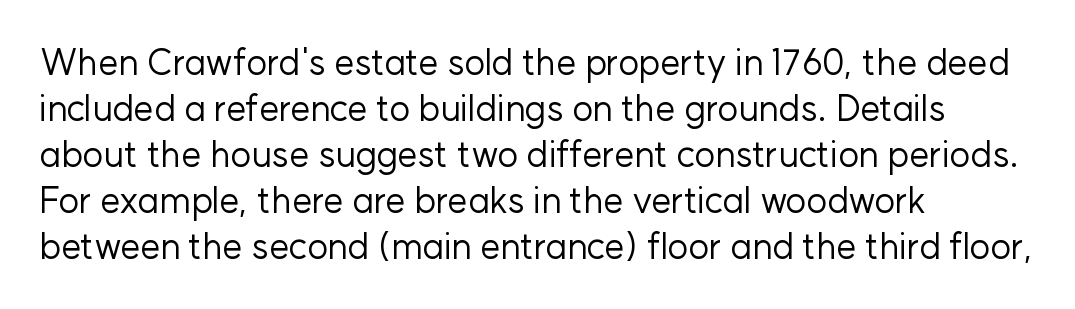
Q: Is the text bold? A: No.
Q: Is the text italic (slanted)? A: No, it is upright.
Q: Is the typeface a serif or a sans-serif typeface? A: Sans-serif.
Q: Is the text underlined? A: No.
Q: How is the paragraph aligned? A: Left-aligned.
Q: Is the spacing between letters normal or unusually wide? A: Normal.
Q: Is the spacing between lines tight, normal or loose? A: Normal.
Q: Width (condensed, normal, or wide)? A: Normal.
Q: Stroke contrast? A: Low.
Q: x-height? A: Medium.
Q: Monospaced? A: No.
